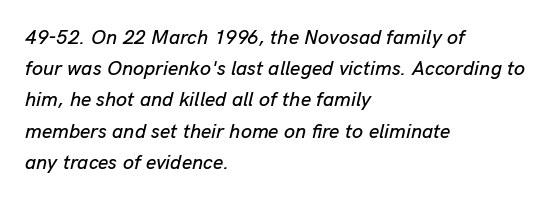
Each word holds together tightly as a unit, with standard inter-letter gaps. Evenly set lines give the paragraph a standard silhouette. Nobody drew a line under any word here. The text block is weighted toward the left margin, trailing off unevenly rightward. The passage shown leans; its letterforms are oblique.
